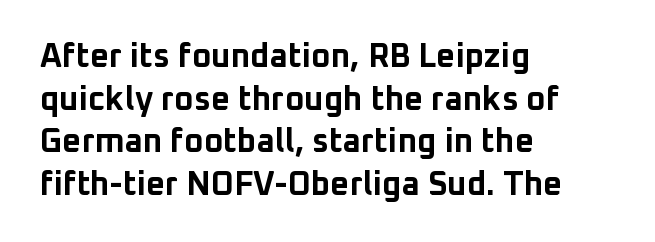
The image shows 33 px bold sans-serif type, upright; set left-aligned, normal line spacing (1.29x), normal letter spacing, not underlined; low stroke contrast and a medium x-height.
